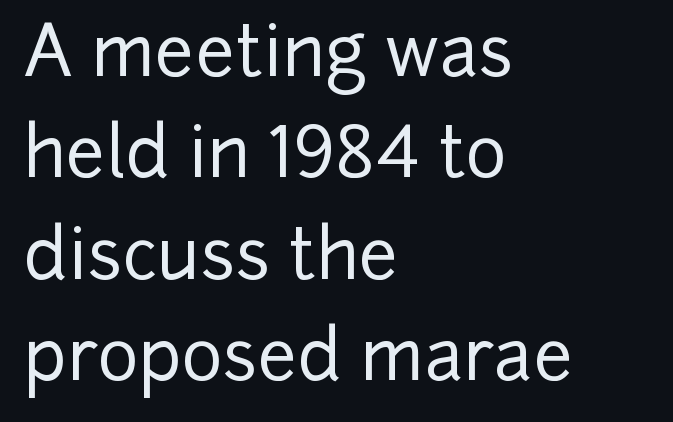
The image shows 70 px sans-serif type, upright; set left-aligned, normal line spacing (1.45x), normal letter spacing, not underlined; low stroke contrast and a medium x-height.
